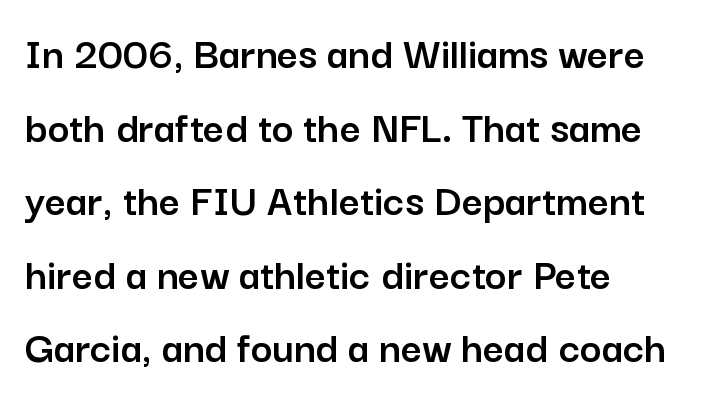
Regarding serifs, this sample does without them. Evenly set lines give the paragraph a standard silhouette. The foot of each line stays bare and open. These lines keep a tight, regular rhythm from letter to letter.
